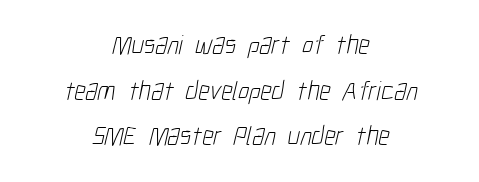
Q: Is the text bold? A: No.
Q: Is the text underlined? A: No.
Q: How is the paragraph aligned? A: Centered.
Q: Is the spacing between letters normal or unusually wide? A: Normal.
Q: Is the spacing between lines tight, normal or loose? A: Normal.
